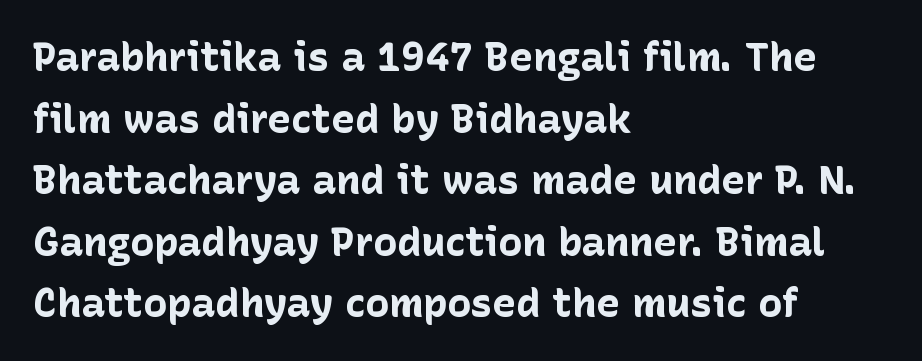
Q: Is the text bold? A: Yes.
Q: Is the text italic (slanted)? A: No, it is upright.
Q: Is the typeface a serif or a sans-serif typeface? A: Sans-serif.
Q: Is the text underlined? A: No.
Q: How is the paragraph aligned? A: Left-aligned.
Q: Is the spacing between letters normal or unusually wide? A: Normal.
Q: Is the spacing between lines tight, normal or loose? A: Normal.
Q: Width (condensed, normal, or wide)? A: Normal.
Q: Stroke contrast? A: Low.
Q: x-height? A: Medium.
Q: Monospaced? A: No.
